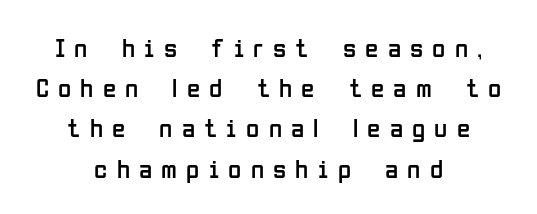
{"italic": "no", "bold": "no", "underline": "no", "align": "center", "line_spacing": "normal", "line_spacing_ratio": 1.49, "letter_spacing": "wide", "letter_spacing_em": 0.34, "glyph_px": 27}
